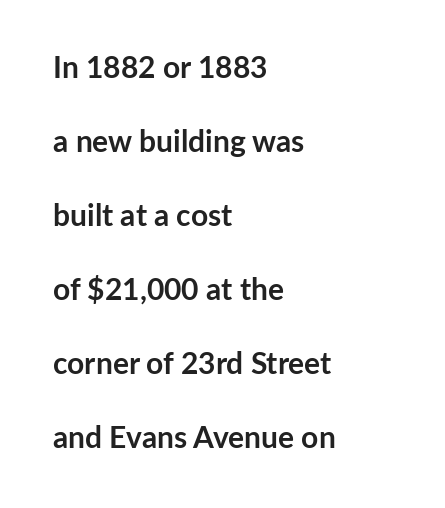
The image shows 30 px semibold sans-serif type, upright; set left-aligned, loose line spacing (2.47x), normal letter spacing, not underlined; low stroke contrast and a medium x-height.
